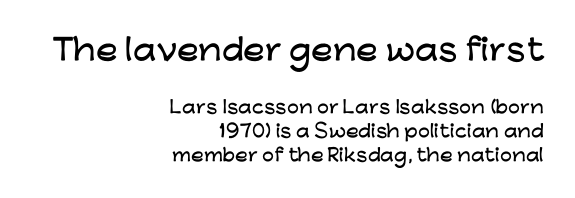
The block of text has a typical density, with ordinary space between rows. Short and long lines alike share a common ending point at right. Of the two passages, the one on top uses the larger point size. Ordinary non-slanted type is in use. Font category for this specimen: sans-serif. No extra tracking has been applied to these lines.
